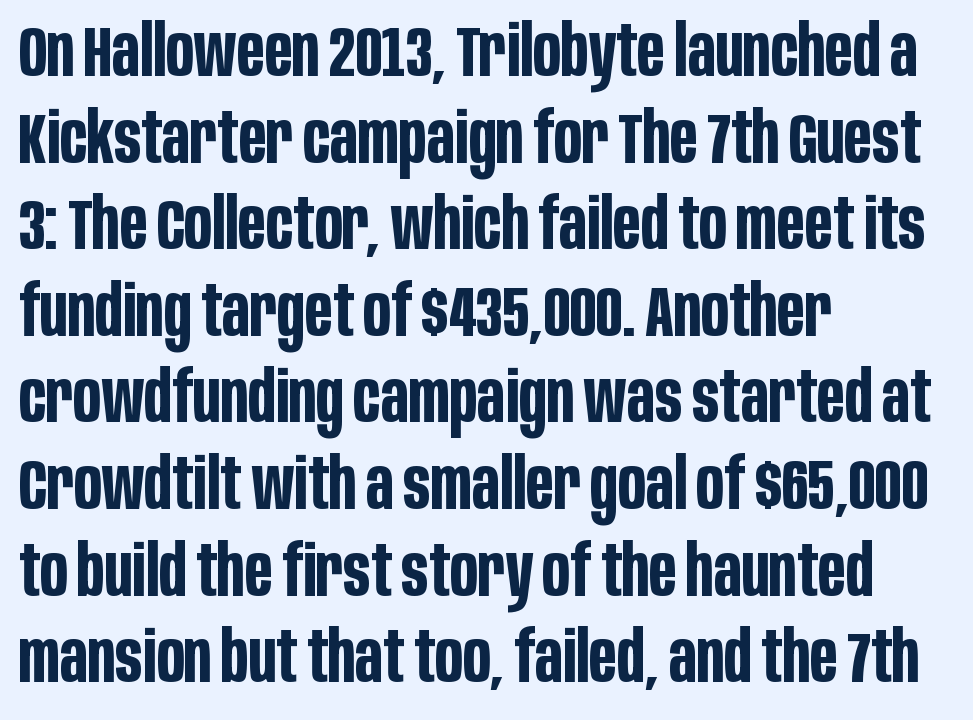
Q: Is the text bold? A: Yes.
Q: Is the text italic (slanted)? A: No, it is upright.
Q: Is the typeface a serif or a sans-serif typeface? A: Sans-serif.
Q: Is the text underlined? A: No.
Q: How is the paragraph aligned? A: Left-aligned.
Q: Is the spacing between letters normal or unusually wide? A: Normal.
Q: Width (condensed, normal, or wide)? A: Condensed.
Q: Stroke contrast? A: Low.
Q: x-height? A: Large.
Q: Monospaced? A: No.
